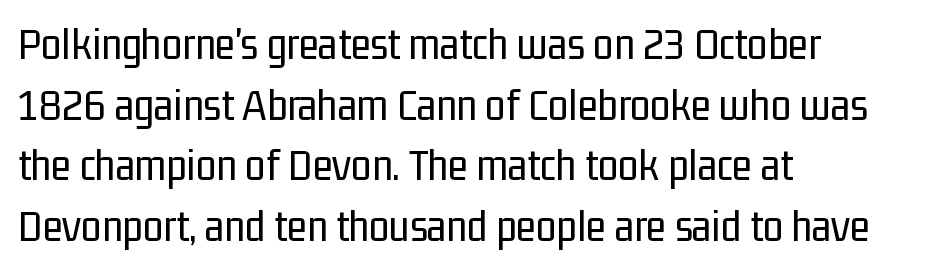
The image shows 46 px regular-weight, condensed sans-serif type, upright; set left-aligned, normal line spacing (1.32x), normal letter spacing, not underlined; low stroke contrast and a medium x-height.
